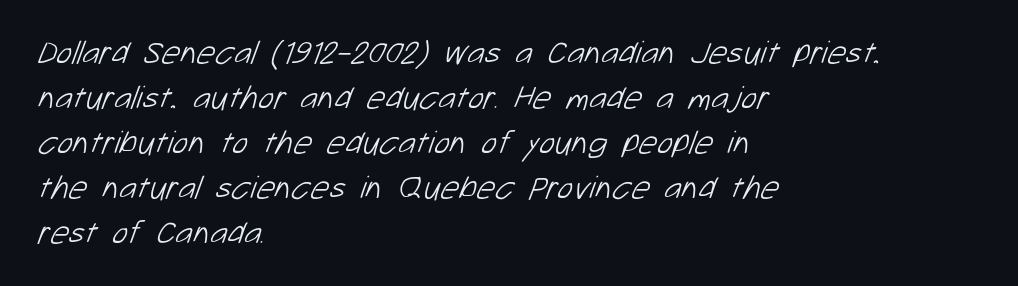
Q: Is the text bold? A: No.
Q: Is the typeface a serif or a sans-serif typeface? A: Sans-serif.
Q: Is the text underlined? A: No.
Q: How is the paragraph aligned? A: Left-aligned.
Q: Is the spacing between letters normal or unusually wide? A: Normal.
Q: Is the spacing between lines tight, normal or loose? A: Normal.
Q: Width (condensed, normal, or wide)? A: Normal.
Q: Stroke contrast? A: Low.
Q: x-height? A: Medium.
Q: Monospaced? A: No.
